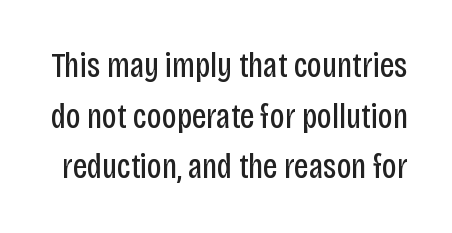
The image shows 35 px regular-weight, condensed sans-serif type, upright; set normal line spacing (1.45x), normal letter spacing, not underlined; low stroke contrast and a large x-height.
